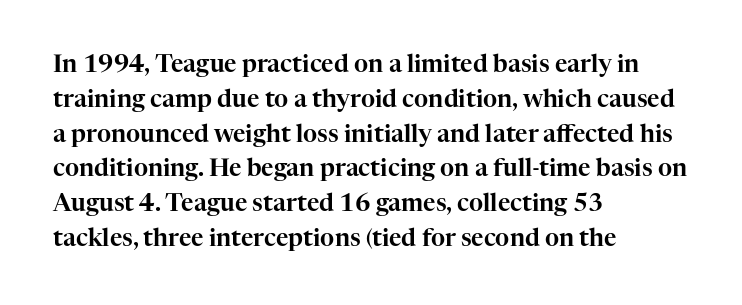
This sample keeps an unexceptional amount of space between lines. These lines keep a tight, regular rhythm from letter to letter. Every stem runs plumb, perpendicular to the baseline. Reading down the block, your eye returns to a fixed left position each line. The string is rendered with underlining switched off.
